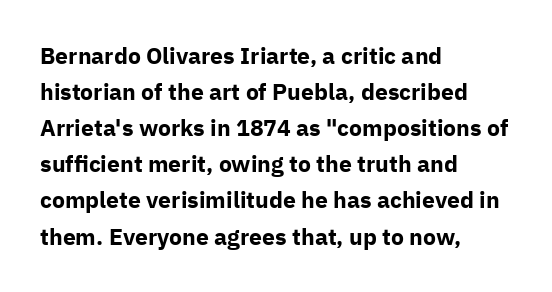
{"italic": "no", "bold": "yes", "underline": "no", "align": "left", "line_spacing": "normal", "line_spacing_ratio": 1.57, "letter_spacing": "normal", "letter_spacing_em": 0.0, "glyph_px": 23}
